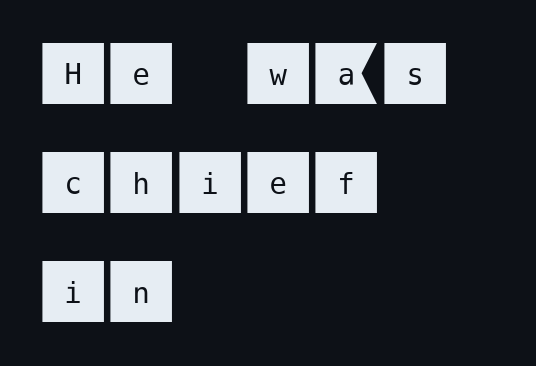
The space directly below the letters is spotless. Characters remain perfectly vertical along every line. Each word holds together tightly as a unit, with standard inter-letter gaps. The lines are quadded left.
